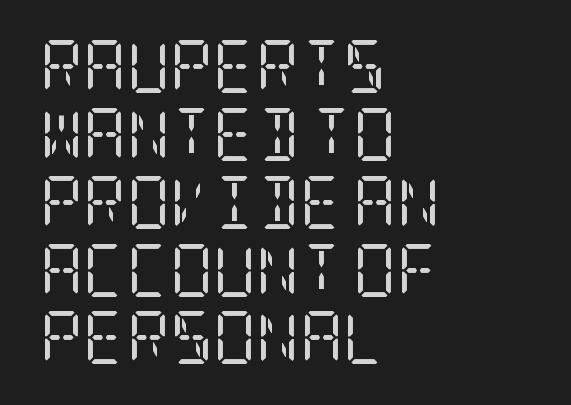
{"serif": "yes", "italic": "no", "bold": "no", "weight": "regular", "width": "condensed", "stroke_contrast": "low", "x_height": "large", "underline": "no", "align": "left", "line_spacing": "normal", "line_spacing_ratio": 1.28, "letter_spacing": "normal", "letter_spacing_em": 0.0, "glyph_px": 53}
